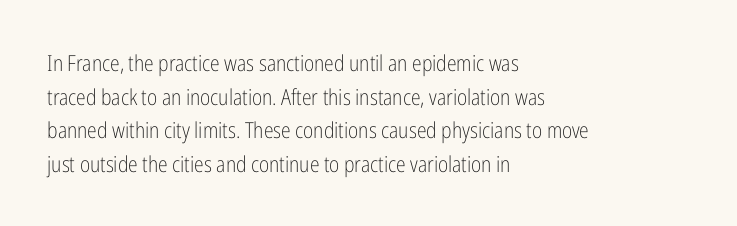
The image shows 22 px text type, upright; set left-aligned, normal line spacing (1.53x), normal letter spacing, not underlined.
